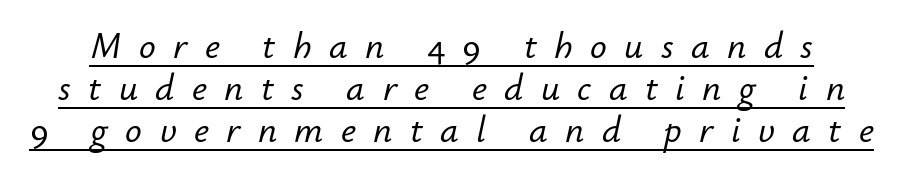
Q: Is the text italic (slanted)? A: Yes, it leans right by about 12 degrees.
Q: Is the text underlined? A: Yes.
Q: Is the spacing between letters normal or unusually wide? A: Unusually wide.
Q: Is the spacing between lines tight, normal or loose? A: Tight.
Q: Width (condensed, normal, or wide)? A: Normal.
Q: Stroke contrast? A: Low.
Q: x-height? A: Small.
Q: Monospaced? A: No.
